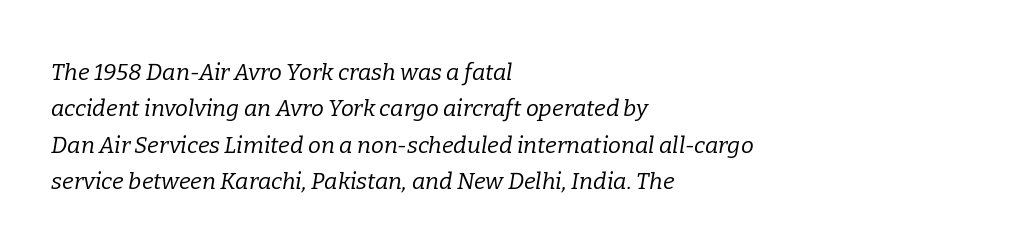
Type without underlining. Standard letterfit; no display-style spreading of the glyphs. The rendering uses a moderate line-height, typical for paragraphs. Reading down the block, your eye returns to a fixed left position each line.
